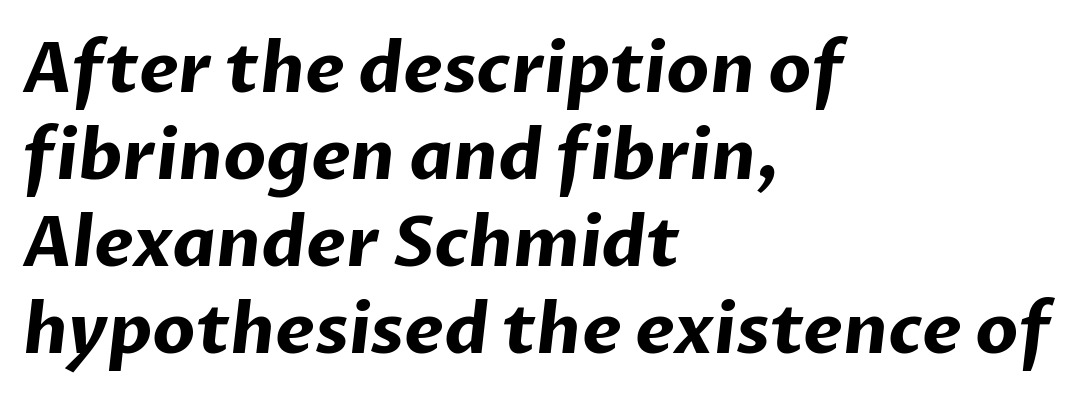
{"serif": "no", "bold": "yes", "weight": "bold", "width": "normal", "stroke_contrast": "low", "x_height": "medium", "monospaced": "no", "underline": "no", "align": "left", "line_spacing": "normal", "line_spacing_ratio": 1.26, "letter_spacing": "normal", "letter_spacing_em": 0.0, "glyph_px": 69}
